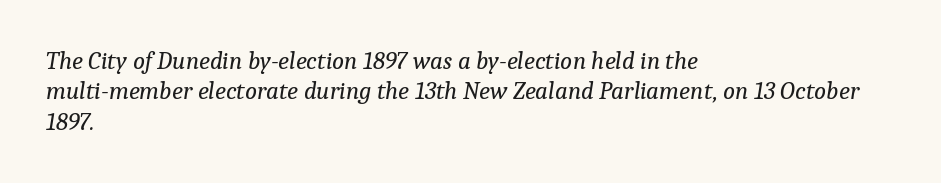
{"italic": "yes", "lean": "right", "slant_degrees": 9, "bold": "no", "underline": "no", "align": "left", "line_spacing_ratio": 1.22, "letter_spacing": "normal", "letter_spacing_em": 0.0, "glyph_px": 25}
